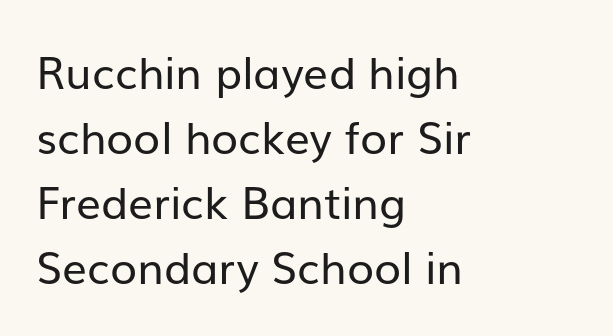
In terms of letterspacing, this is plain default setting. A typesetter would label this face a sans. The space directly below the letters is spotless. Each letter keeps its own natural width here, so spacing adapts to shape. Compared with typical paragraphs, the rows here are spaced about the same.
